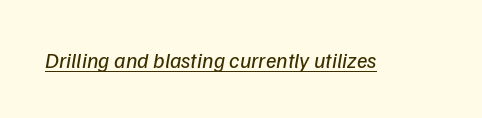
{"italic": "yes", "lean": "right", "slant_degrees": 9, "bold": "no", "underline": "yes", "letter_spacing": "normal", "letter_spacing_em": 0.0, "glyph_px": 22}
